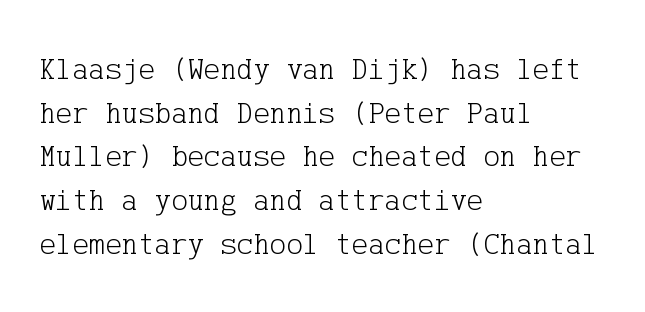
The image shows 31 px light serif type, upright; set left-aligned, normal line spacing (1.41x), normal letter spacing, not underlined; low stroke contrast and a medium x-height.
